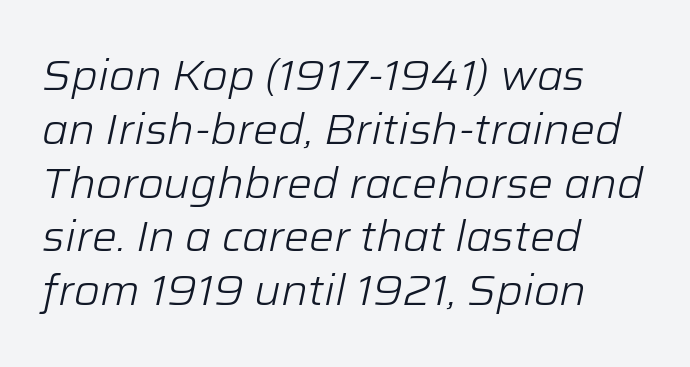
{"italic": "yes", "lean": "right", "slant_degrees": 12, "bold": "no", "weight": "light", "width": "normal", "stroke_contrast": "low", "x_height": "medium", "monospaced": "no", "underline": "no", "align": "left", "line_spacing": "normal", "line_spacing_ratio": 1.28, "letter_spacing": "normal", "letter_spacing_em": 0.0, "glyph_px": 42}
